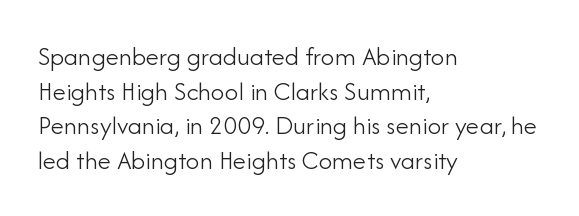
The block of text has a typical density, with ordinary space between rows. Which margin do the lines hug? The left one — the right edge is uneven. The space directly below the letters is spotless. This is the regular roman posture of the typeface. Does extra space separate the letters? No, they use regular spacing.
